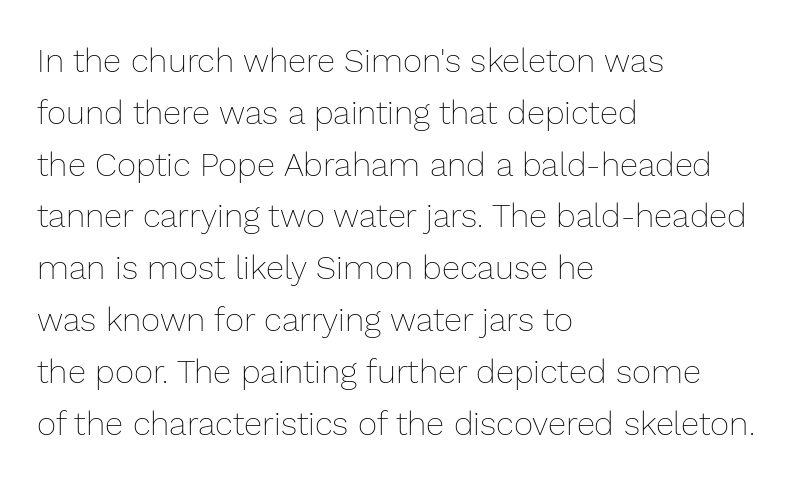
{"italic": "no", "bold": "no", "weight": "thin", "width": "normal", "stroke_contrast": "low", "x_height": "medium", "monospaced": "no", "underline": "no", "align": "left", "line_spacing": "normal", "line_spacing_ratio": 1.57, "letter_spacing": "normal", "letter_spacing_em": 0.0, "glyph_px": 33}
